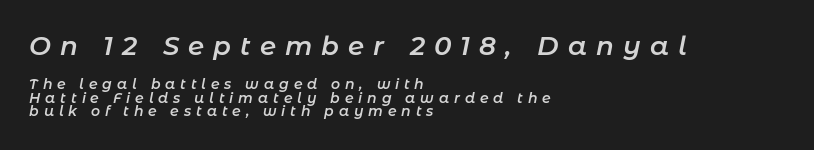
The image shows 26 px text type, italic (leaning right); set left-aligned, tight line spacing (0.97x), unusually wide letter spacing (+0.35 em), not underlined; the first (top) block is 1.86x larger.
